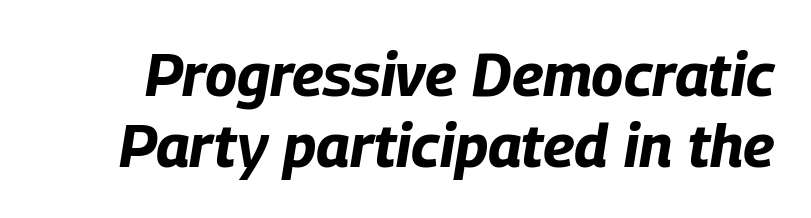
Q: Is the text bold? A: Yes.
Q: Is the text italic (slanted)? A: Yes, it leans right by about 9 degrees.
Q: Is the text underlined? A: No.
Q: Is the spacing between letters normal or unusually wide? A: Normal.
Q: Width (condensed, normal, or wide)? A: Condensed.
Q: Stroke contrast? A: Low.
Q: x-height? A: Large.
Q: Monospaced? A: No.
